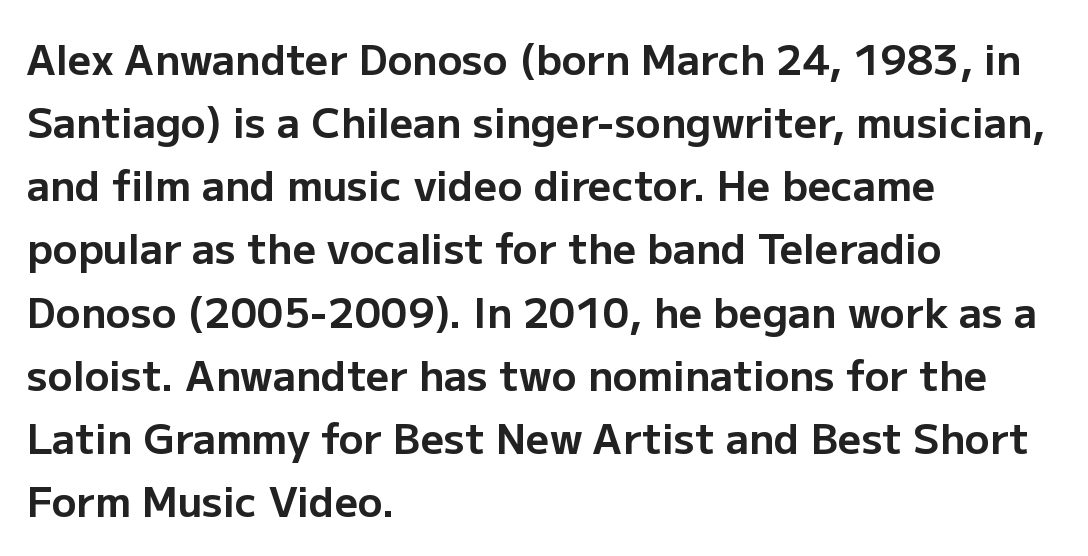
The zone under the glyphs is completely vacant. Baseline-to-baseline distance is the conventional proportion of letter height. The face used here is a sans, in the tradition of grotesques and geometrics. Compared with an ordinary text face, these strokes are far heavier — a full bold. The face used here is proportionally spaced, like ordinary book or web type.
